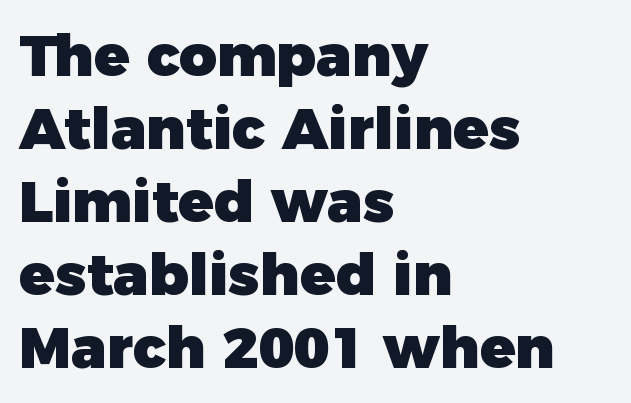
Q: Is the text bold? A: Yes.
Q: Is the text italic (slanted)? A: No, it is upright.
Q: Is the typeface a serif or a sans-serif typeface? A: Sans-serif.
Q: Is the text underlined? A: No.
Q: How is the paragraph aligned? A: Left-aligned.
Q: Is the spacing between letters normal or unusually wide? A: Normal.
Q: Is the spacing between lines tight, normal or loose? A: Normal.
Q: Width (condensed, normal, or wide)? A: Normal.
Q: Stroke contrast? A: Low.
Q: x-height? A: Medium.
Q: Monospaced? A: No.
